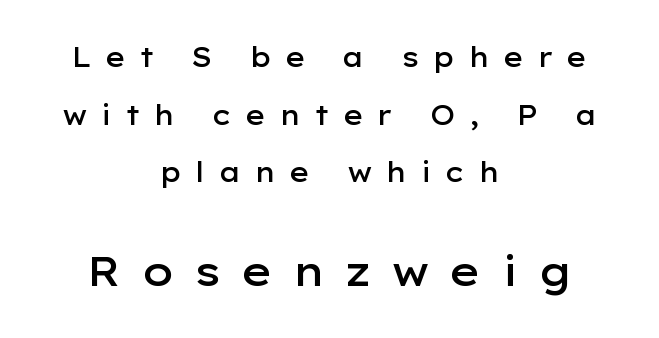
The zone under the glyphs is completely vacant. Designer's note — italics off, roman on. The face used here is a sans, in the tradition of grotesques and geometrics. The vertical gap from one line to the next is large. Someone cranked the tracking dial way up on this one. Of the two passages, the one underneath uses the larger point size.
